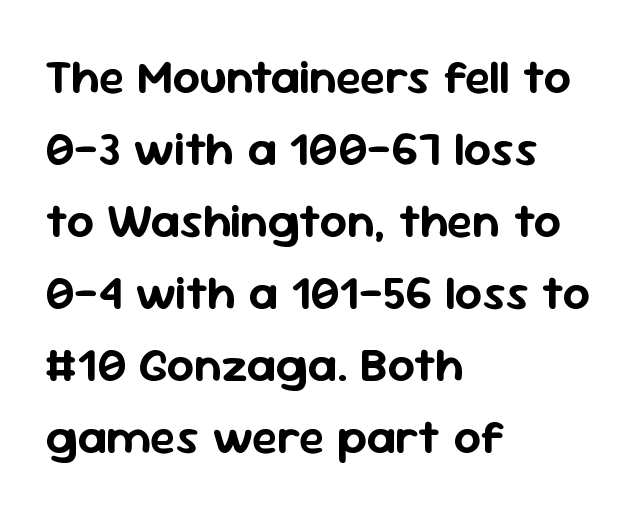
Q: Is the text italic (slanted)? A: No, it is upright.
Q: Is the typeface a serif or a sans-serif typeface? A: Sans-serif.
Q: Is the text underlined? A: No.
Q: How is the paragraph aligned? A: Left-aligned.
Q: Is the spacing between letters normal or unusually wide? A: Normal.
Q: Is the spacing between lines tight, normal or loose? A: Normal.
Q: Width (condensed, normal, or wide)? A: Normal.
Q: Stroke contrast? A: Low.
Q: x-height? A: Medium.
Q: Monospaced? A: No.
